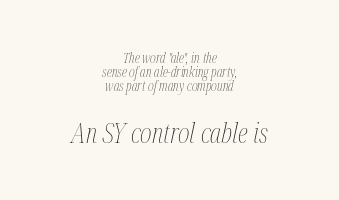
{"italic": "yes", "lean": "right", "slant_degrees": 12, "bold": "no", "weight": "thin", "width": "condensed", "stroke_contrast": "medium", "x_height": "medium", "monospaced": "no", "underline": "no", "align": "center", "line_spacing": "tight", "line_spacing_ratio": 1.01, "letter_spacing": "normal", "letter_spacing_em": 0.0, "larger_block": "second", "size_ratio": 2.0, "glyph_px": 28}
